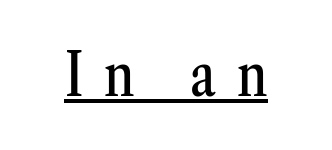
Q: Is the text italic (slanted)? A: No, it is upright.
Q: Is the typeface a serif or a sans-serif typeface? A: Serif.
Q: Is the text underlined? A: Yes.
Q: Is the spacing between letters normal or unusually wide? A: Unusually wide.
Q: Width (condensed, normal, or wide)? A: Condensed.
Q: Stroke contrast? A: Medium.
Q: x-height? A: Medium.
Q: Monospaced? A: No.
